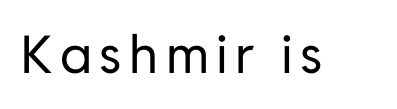
The image shows 52 px regular-weight sans-serif type, upright; set not underlined; low stroke contrast and a medium x-height.
